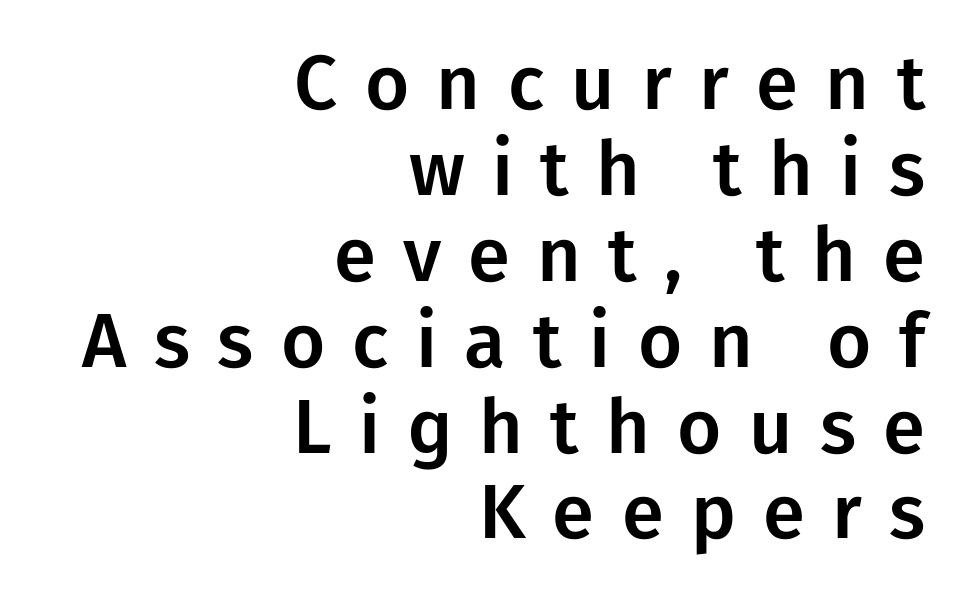
{"serif": "no", "italic": "no", "width": "normal", "stroke_contrast": "low", "x_height": "medium", "monospaced": "no", "underline": "no", "align": "right", "line_spacing": "tight", "line_spacing_ratio": 1.13, "letter_spacing": "wide", "letter_spacing_em": 0.36, "glyph_px": 76}
